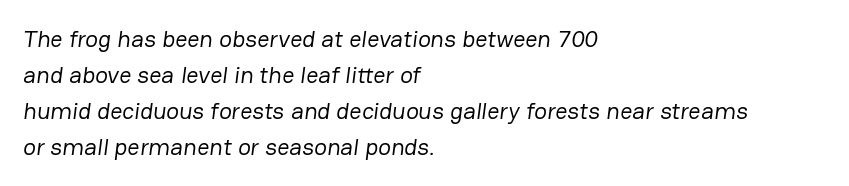
The characters are drawn with everyday or finer stroke widths. This sample is left-justified, so line endings fall wherever the words run out. Successive baselines arrive at the customary interval. Short note: letters normally spaced.
